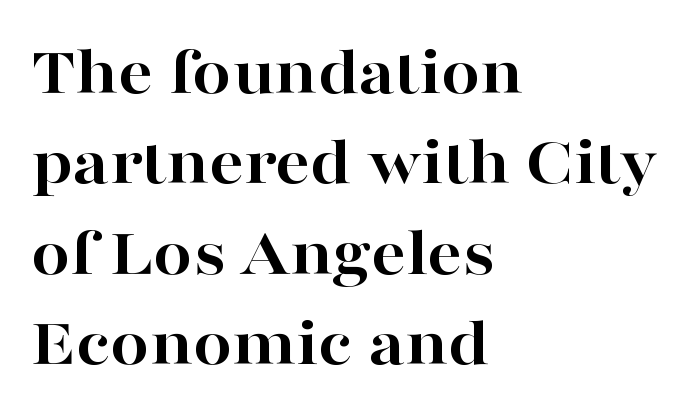
Q: Is the text bold? A: Yes.
Q: Is the text italic (slanted)? A: No, it is upright.
Q: Is the typeface a serif or a sans-serif typeface? A: Serif.
Q: Is the text underlined? A: No.
Q: How is the paragraph aligned? A: Left-aligned.
Q: Is the spacing between letters normal or unusually wide? A: Normal.
Q: Is the spacing between lines tight, normal or loose? A: Normal.
Q: Width (condensed, normal, or wide)? A: Wide.
Q: Stroke contrast? A: High.
Q: x-height? A: Medium.
Q: Monospaced? A: No.
